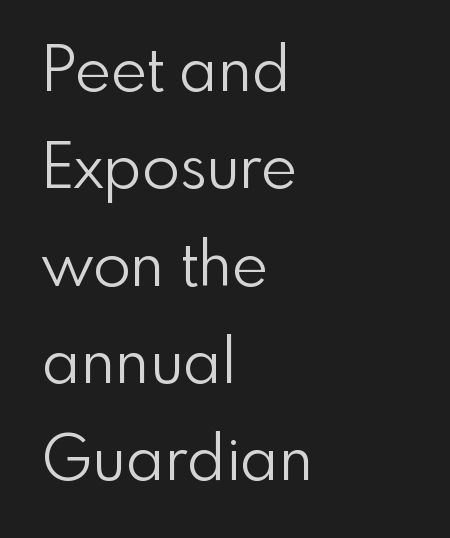
The image shows 62 px light sans-serif type, upright; set left-aligned, normal line spacing (1.57x), normal letter spacing, not underlined; low stroke contrast and a small x-height.
